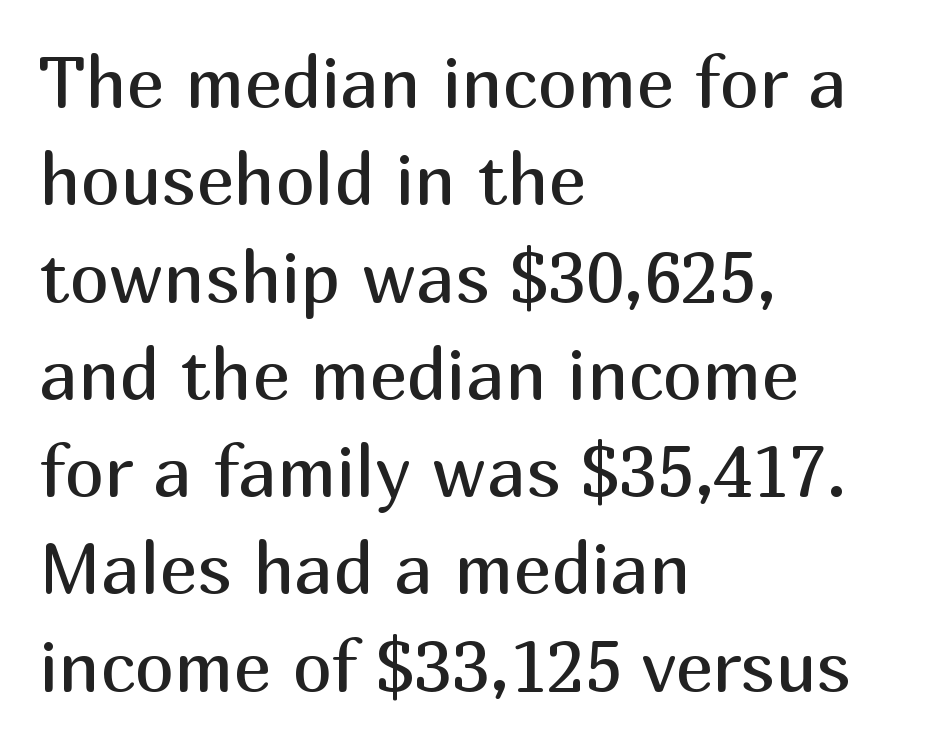
The paragraph has a hard left edge and a soft right edge. You could not count columns in this text — the font is proportionally spaced. Does the type have serifs? No, each stem ends abruptly. No chunkiness to these letters — they're not bold. The gap between lines stays unmarked. The space between consecutive lines is moderate.
